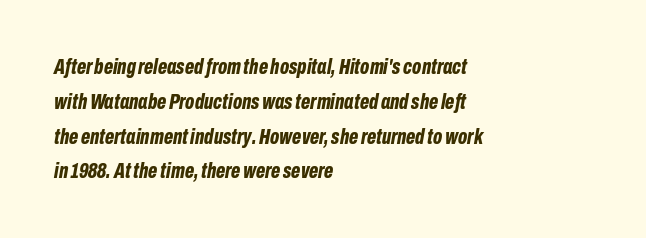
Heavy-handed strokes throughout: this text is bold. The text carries the slant typical of an italic or oblique font. Each new line begins a customary step beneath the previous one. The strip under each line holds only bare page. The paragraph has a hard left edge and a soft right edge.
